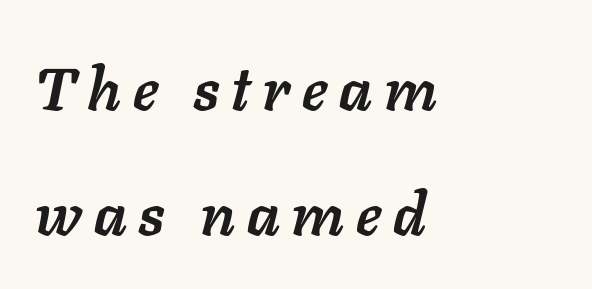
The image shows 60 px semibold type, italic (leaning right); set left-aligned, loose line spacing (2.08x), unusually wide letter spacing (+0.2 em), not underlined; low stroke contrast and a medium x-height.
